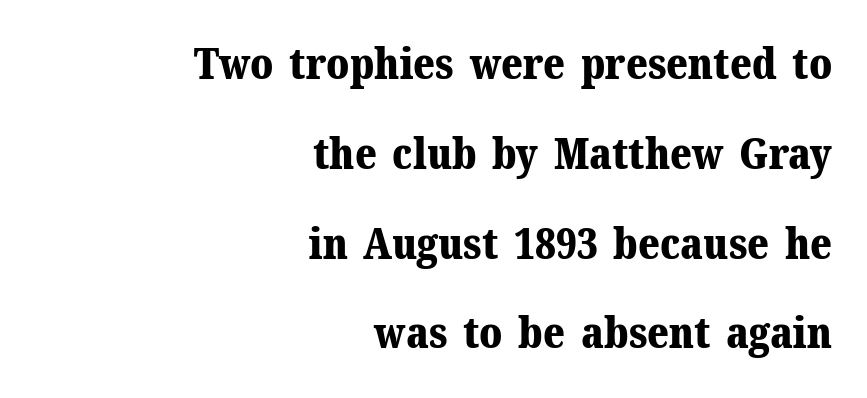
Plenty of ink on the page — the face is bold. Baseline-to-baseline distance is far greater than the letter height. Characters remain perfectly vertical along every line. Characters follow at the spacing the type designer built in. Look at the bottom of the vertical strokes: they flare into serifs here.
